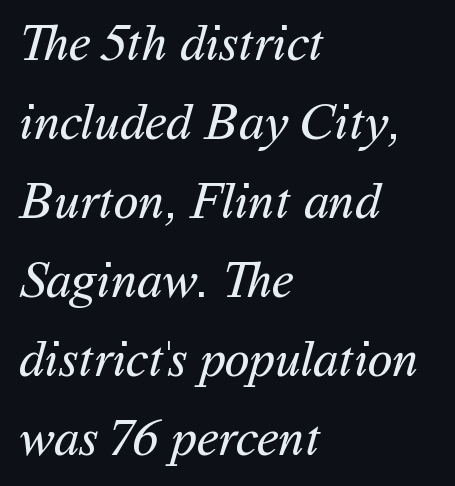
Nothing unusual about the tracking: characters are spaced as the font intends. Counters stay open thanks to moderate or lighter strokes. The setting favours the left margin, as ordinary paragraphs usually do. Note the varied advance widths — an 'i' is clearly narrower than an 'm'.
